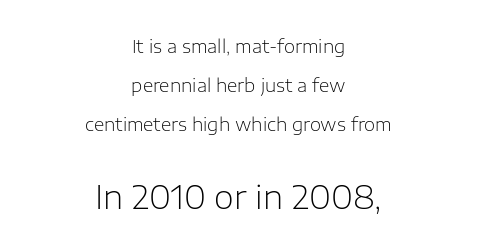
Q: Is the text bold? A: No.
Q: Is the text italic (slanted)? A: No, it is upright.
Q: Is the typeface a serif or a sans-serif typeface? A: Sans-serif.
Q: Is the text underlined? A: No.
Q: How is the paragraph aligned? A: Centered.
Q: Is the spacing between letters normal or unusually wide? A: Normal.
Q: Is the spacing between lines tight, normal or loose? A: Loose.
Q: Which block of text is set in a larger size, the first (top) or the second (bottom)? A: The second (bottom) one.
Q: Width (condensed, normal, or wide)? A: Normal.
Q: Stroke contrast? A: Low.
Q: x-height? A: Medium.
Q: Monospaced? A: No.
